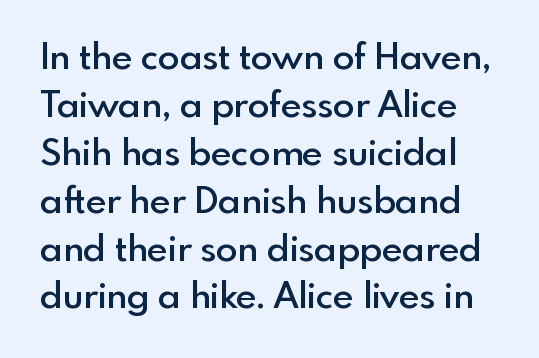
{"serif": "no", "italic": "no", "bold": "semi", "weight": "semibold", "width": "normal", "x_height": "small", "monospaced": "no", "underline": "no", "line_spacing": "normal", "line_spacing_ratio": 1.33, "letter_spacing": "normal", "letter_spacing_em": 0.0, "glyph_px": 36}
